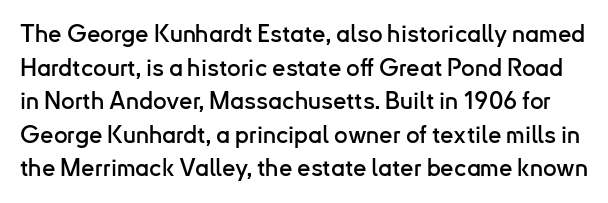
Q: Is the text italic (slanted)? A: No, it is upright.
Q: Is the text underlined? A: No.
Q: Is the spacing between letters normal or unusually wide? A: Normal.
Q: Is the spacing between lines tight, normal or loose? A: Normal.
